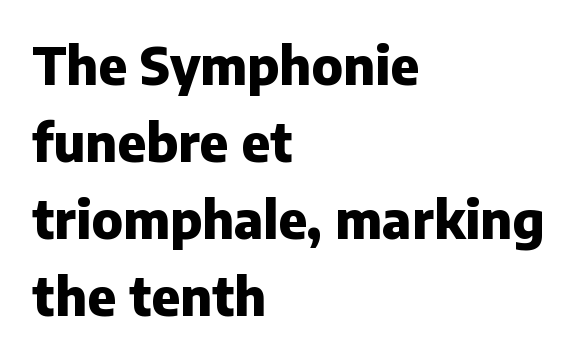
{"serif": "no", "italic": "no", "bold": "yes", "weight": "heavy", "width": "normal", "stroke_contrast": "low", "x_height": "medium", "monospaced": "no", "underline": "no", "align": "left", "line_spacing": "normal", "line_spacing_ratio": 1.51, "letter_spacing": "normal", "letter_spacing_em": 0.0, "glyph_px": 51}
